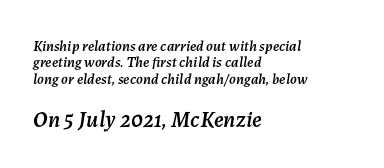
{"italic": "yes", "lean": "right", "slant_degrees": 7, "underline": "no", "align": "left", "line_spacing": "tight", "line_spacing_ratio": 1.09, "letter_spacing": "normal", "letter_spacing_em": 0.0, "larger_block": "second", "size_ratio": 1.53, "glyph_px": 23}
